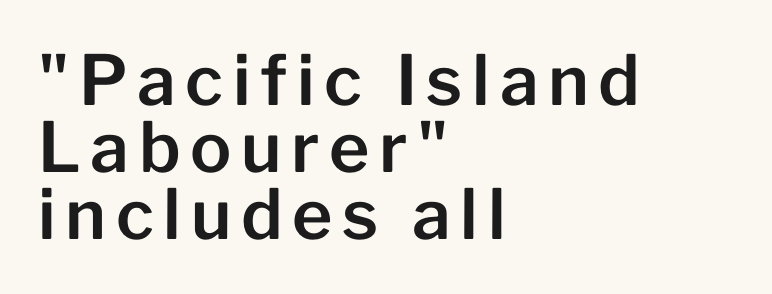
{"serif": "no", "italic": "no", "width": "normal", "stroke_contrast": "low", "x_height": "medium", "monospaced": "no", "underline": "no", "align": "left", "line_spacing": "tight", "line_spacing_ratio": 0.97, "glyph_px": 69}
